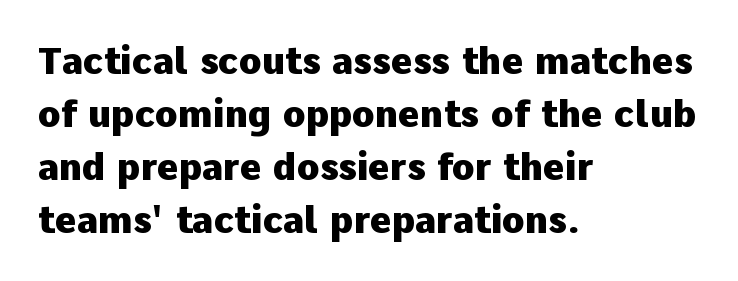
Spacing verdict: proportional, widths tailored to each character. You'd pick this weight for a headline — it's a proper bold. In terms of letterspacing, this is plain default setting. No feet cap the strokes, marking this as sans-serif type. Ordinary non-slanted type is in use.
